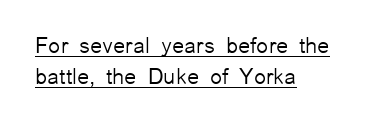
The image shows 22 px text type, upright; set left-aligned, normal line spacing (1.41x), normal letter spacing, underlined.
